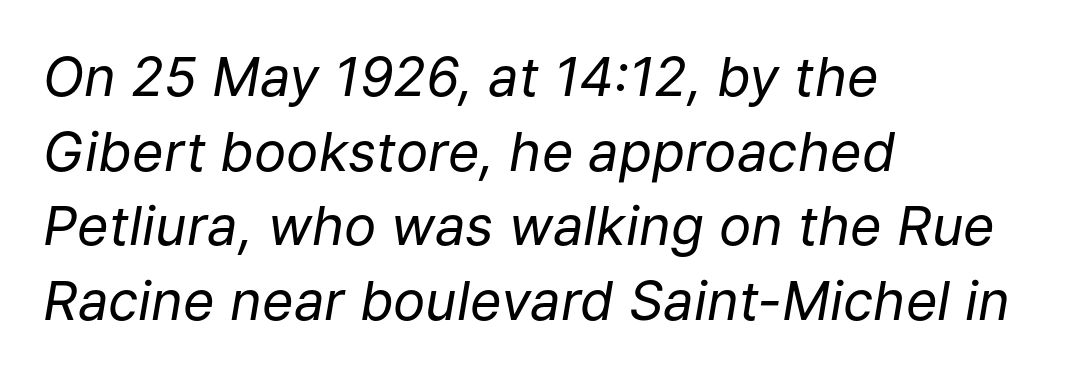
The image shows 54 px regular-weight type, italic (leaning right); set left-aligned, normal line spacing (1.38x), normal letter spacing, not underlined; low stroke contrast and a medium x-height.
